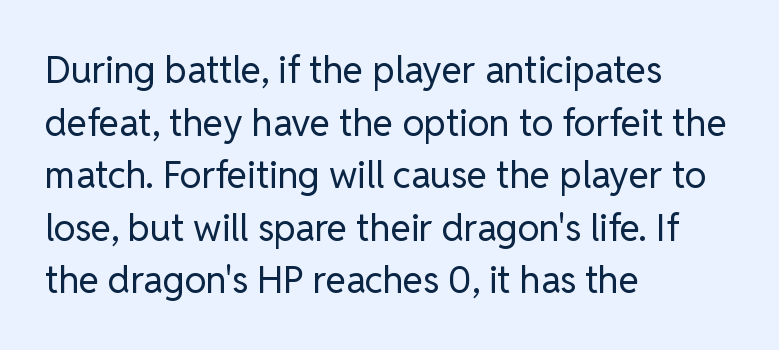
{"serif": "no", "italic": "no", "bold": "no", "weight": "regular", "width": "normal", "stroke_contrast": "low", "x_height": "medium", "monospaced": "no", "underline": "no", "align": "left", "line_spacing": "normal", "line_spacing_ratio": 1.42, "letter_spacing": "normal", "letter_spacing_em": 0.0, "glyph_px": 37}
